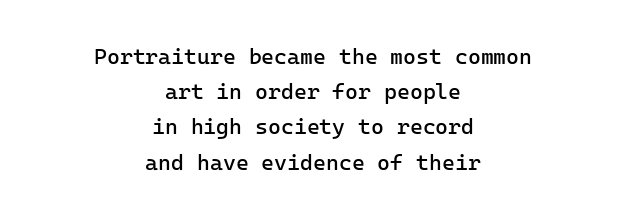
Q: Is the text bold? A: No.
Q: Is the text italic (slanted)? A: No, it is upright.
Q: Is the text underlined? A: No.
Q: How is the paragraph aligned? A: Centered.
Q: Is the spacing between letters normal or unusually wide? A: Normal.
Q: Is the spacing between lines tight, normal or loose? A: Normal.
